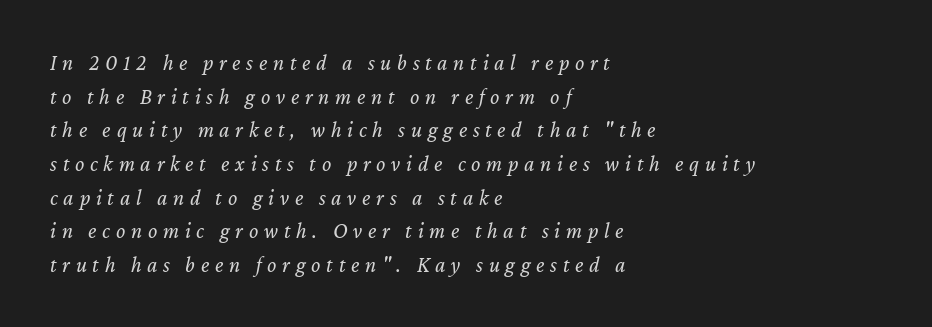
{"italic": "yes", "lean": "right", "slant_degrees": 12, "bold": "no", "underline": "no", "align": "left", "line_spacing": "normal", "line_spacing_ratio": 1.53, "letter_spacing": "wide", "letter_spacing_em": 0.26, "glyph_px": 22}
